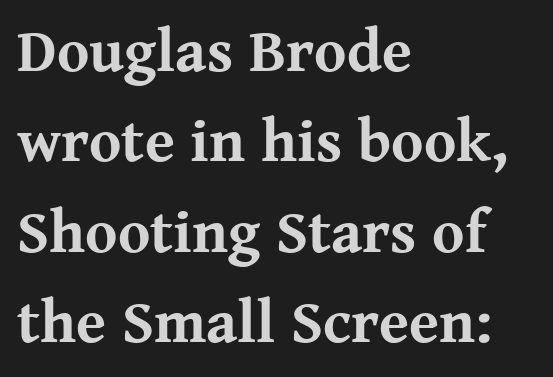
Heavy, bold letterforms. Descender tails drop into unmarked territory. A typesetter would label this face a serif. The rendering anchors every line to the left-hand side. The line texture is even and compact thanks to regular tracking. The letters stand straight up with perfectly vertical stems.
